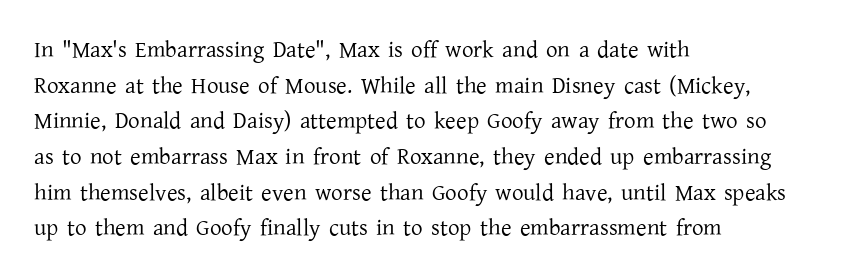
Baseline-to-baseline distance is the conventional proportion of letter height. The passage is arranged the way most books set body copy — flush left. The glyphs are unaccompanied by any horizontal stroke below them. The gaps between neighbouring characters are ordinary and unremarkable.
